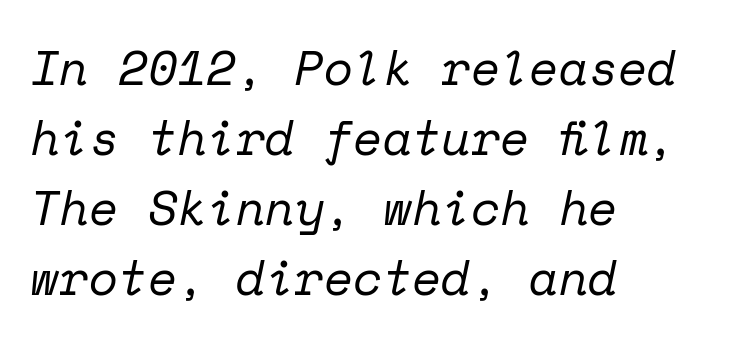
The image shows 48 px regular-weight serif type, italic (leaning right), monospaced; set left-aligned, normal line spacing (1.46x), normal letter spacing, not underlined; low stroke contrast and a medium x-height.
